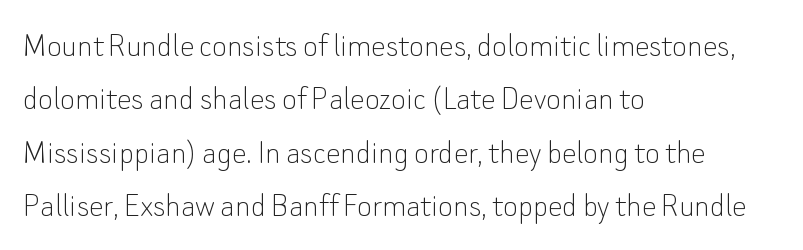
Q: Is the text bold? A: No.
Q: Is the text italic (slanted)? A: No, it is upright.
Q: Is the typeface a serif or a sans-serif typeface? A: Sans-serif.
Q: Is the text underlined? A: No.
Q: How is the paragraph aligned? A: Left-aligned.
Q: Is the spacing between letters normal or unusually wide? A: Normal.
Q: Is the spacing between lines tight, normal or loose? A: Normal.
Q: Width (condensed, normal, or wide)? A: Normal.
Q: Stroke contrast? A: Low.
Q: x-height? A: Small.
Q: Monospaced? A: No.
